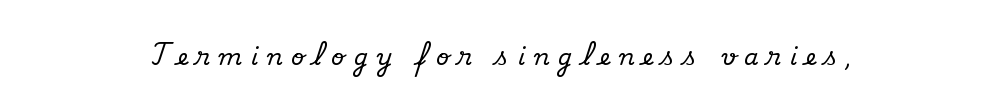
Q: Is the text italic (slanted)? A: Yes.
Q: Is the text underlined? A: No.
Q: How is the paragraph aligned? A: Centered.
Q: Is the spacing between letters normal or unusually wide? A: Unusually wide.
